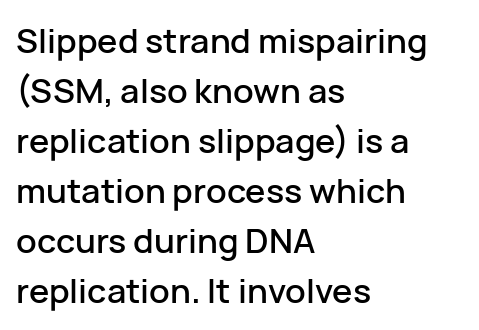
Q: Is the text italic (slanted)? A: No, it is upright.
Q: Is the typeface a serif or a sans-serif typeface? A: Sans-serif.
Q: Is the text underlined? A: No.
Q: How is the paragraph aligned? A: Left-aligned.
Q: Is the spacing between letters normal or unusually wide? A: Normal.
Q: Is the spacing between lines tight, normal or loose? A: Normal.
Q: Width (condensed, normal, or wide)? A: Normal.
Q: Stroke contrast? A: Low.
Q: x-height? A: Medium.
Q: Monospaced? A: No.
